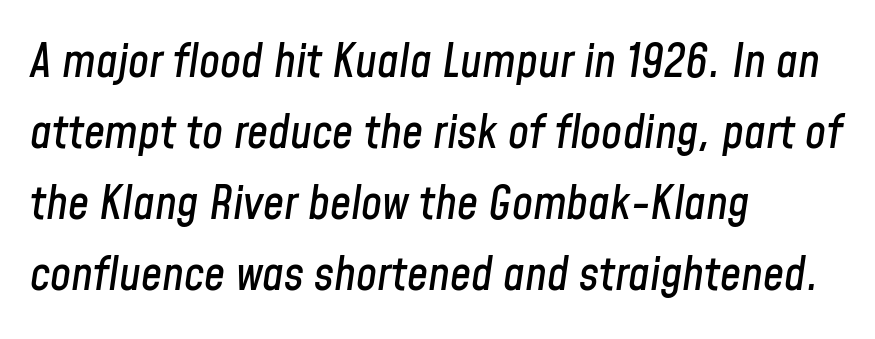
{"italic": "yes", "lean": "right", "slant_degrees": 8, "width": "condensed", "stroke_contrast": "low", "x_height": "medium", "monospaced": "no", "underline": "no", "align": "left", "line_spacing": "normal", "line_spacing_ratio": 1.51, "letter_spacing": "normal", "letter_spacing_em": 0.0, "glyph_px": 47}
